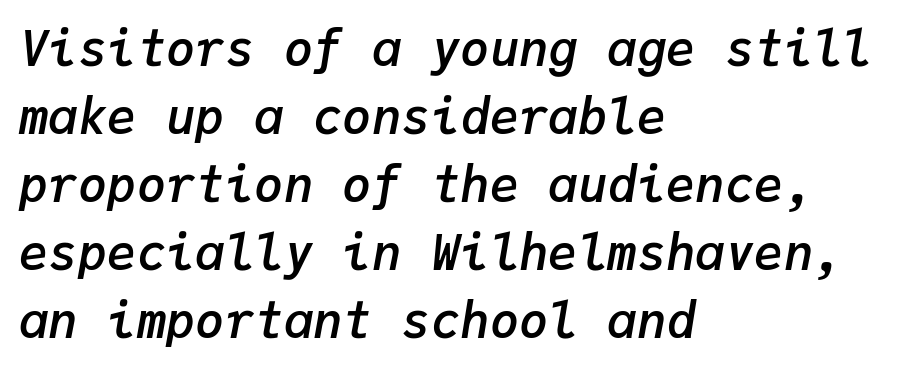
{"italic": "yes", "lean": "right", "slant_degrees": 9, "bold": "semi", "weight": "semibold", "width": "normal", "stroke_contrast": "low", "x_height": "medium", "monospaced": "yes", "underline": "no", "align": "left", "line_spacing": "normal", "line_spacing_ratio": 1.39, "letter_spacing": "normal", "letter_spacing_em": 0.0, "glyph_px": 49}
